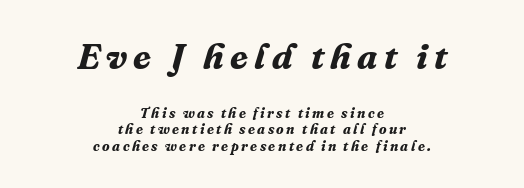
The type family on display is of the serif kind. Looks like regular typesetting: each glyph gets only the width it needs. Does the copy run flush right? No — it is centered line by line. The words here are not underlined. The characters look thick and weighty, a clear bold. The designer gave the opening block more size than the closing block.
